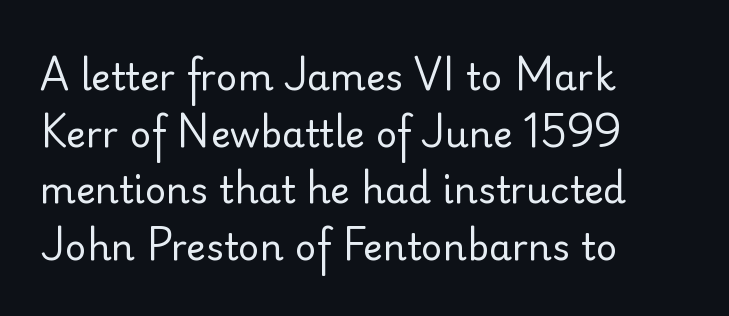
{"serif": "no", "italic": "no", "bold": "no", "weight": "regular", "width": "normal", "stroke_contrast": "low", "x_height": "small", "monospaced": "no", "underline": "no", "align": "left", "line_spacing": "normal", "line_spacing_ratio": 1.53, "letter_spacing": "normal", "letter_spacing_em": 0.0, "glyph_px": 37}
